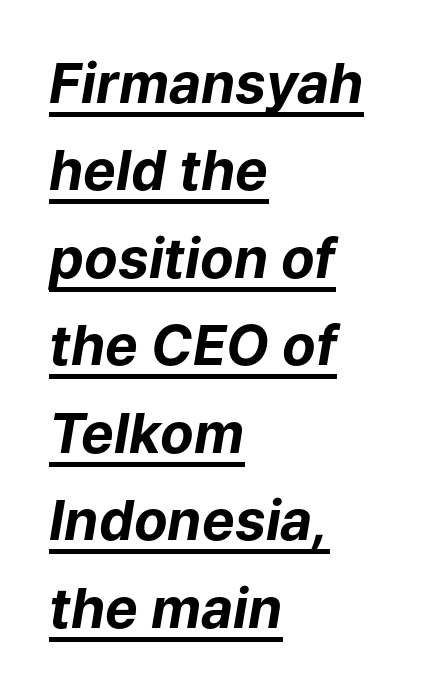
{"italic": "yes", "lean": "right", "slant_degrees": 9, "bold": "yes", "weight": "bold", "width": "normal", "stroke_contrast": "low", "x_height": "medium", "monospaced": "no", "underline": "yes", "align": "left", "line_spacing": "normal", "line_spacing_ratio": 1.59, "letter_spacing": "normal", "letter_spacing_em": 0.0, "glyph_px": 55}
